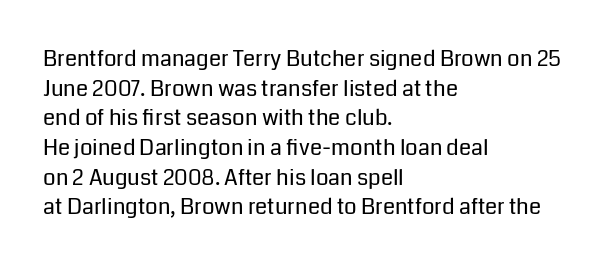
Unmarked baselines from the first word to the last. The designer left line spacing at the default. The rendering anchors every line to the left-hand side. The gaps between neighbouring characters are ordinary and unremarkable. The type sits square on the baseline with zero lean.
